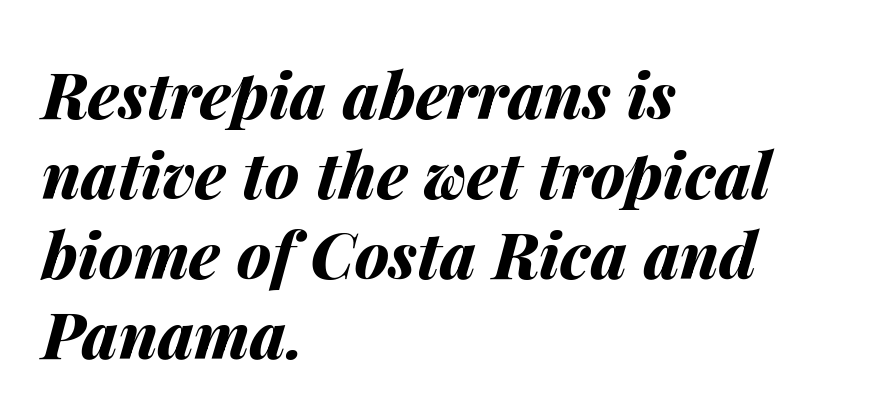
The image shows 64 px bold type, italic (leaning right); set left-aligned, normal line spacing (1.25x), normal letter spacing, not underlined; medium stroke contrast and a medium x-height.
